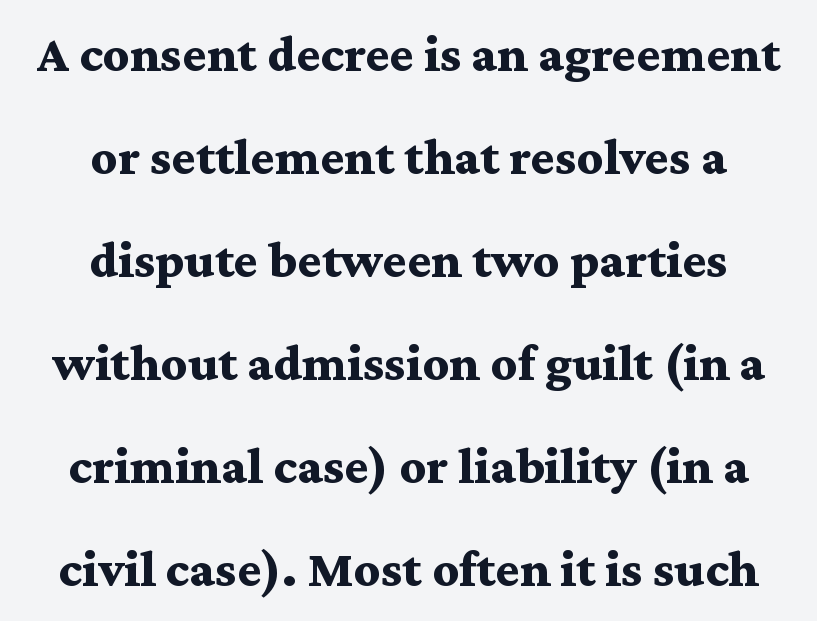
The lettering stays uniformly vertical, giving the passage a roman look. Its strokes are broad and dark, the hallmark of bold type. The rendering uses natural spacing where letterforms have individual widths. The gap between lines stays unmarked. Inter-character spacing is left at the font's built-in metrics. Check where the strokes stop: tiny serifs finish them off.
